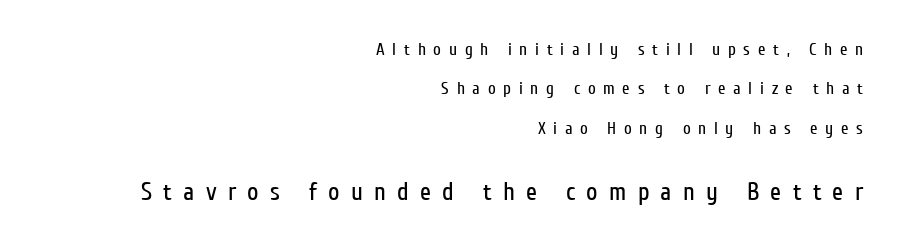
{"italic": "no", "bold": "no", "underline": "no", "align": "right", "line_spacing": "loose", "line_spacing_ratio": 2.31, "letter_spacing": "wide", "letter_spacing_em": 0.45, "larger_block": "second", "size_ratio": 1.47, "glyph_px": 25}
